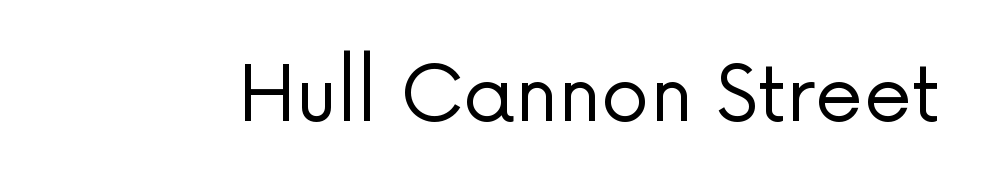
The image shows 77 px regular-weight sans-serif type, upright; set normal letter spacing, not underlined; low stroke contrast and a medium x-height.
